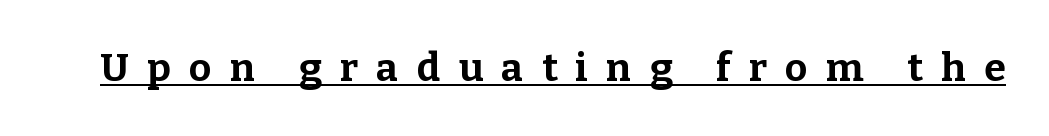
Letter spacing: wide. Regarding serifs, this sample has them. Every word sits above its own underline. Unlike italic type, these characters show no tilt at all. Is the type bold? Yes — the strokes are clearly thick and heavy.
